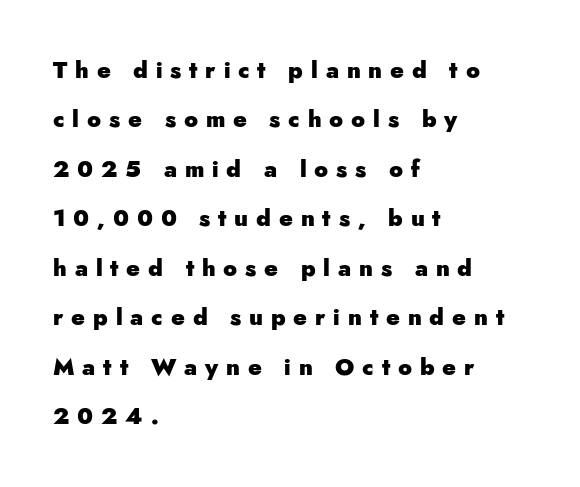
The characters look thick and weighty, a clear bold. Words float on clear page, feet unadorned. Leading is clearly above the norm, producing a sparse column. Loose tracking; the words dissolve into strings of separated letters. Does the lettering tilt? It doesn't — this is upright.
